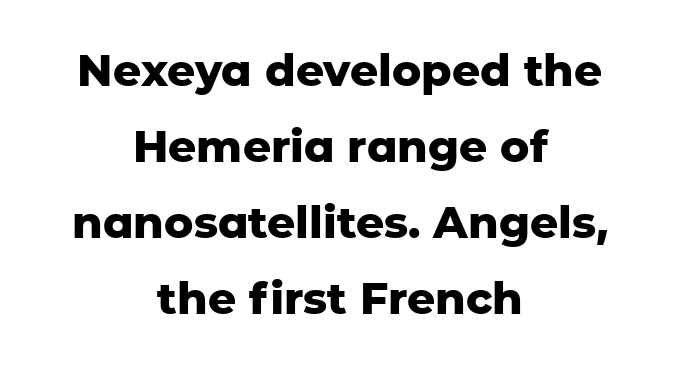
The image shows 44 px heavy sans-serif type, upright; set centered, line spacing 1.73x, normal letter spacing, not underlined; low stroke contrast and a medium x-height.
